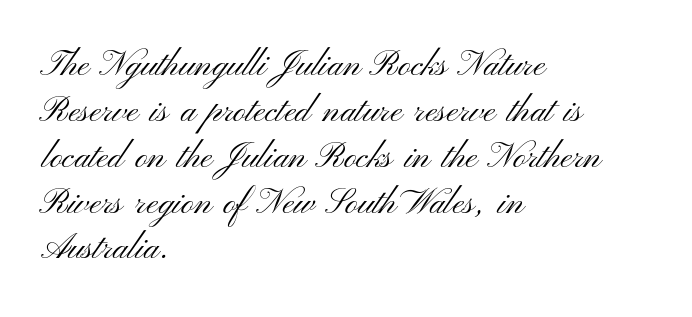
{"serif": "no", "bold": "no", "weight": "light", "width": "wide", "stroke_contrast": "medium", "x_height": "small", "monospaced": "no", "underline": "no", "align": "left", "line_spacing": "normal", "line_spacing_ratio": 1.31, "letter_spacing": "normal", "letter_spacing_em": 0.0, "glyph_px": 35}
